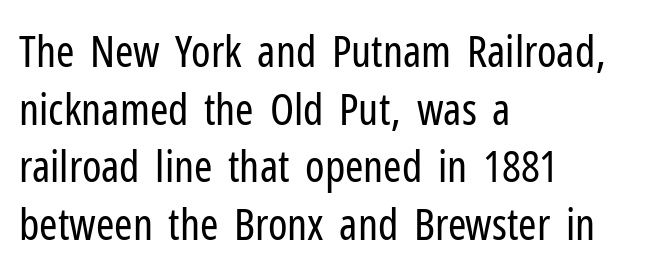
Q: Is the text bold? A: No.
Q: Is the text italic (slanted)? A: No, it is upright.
Q: Is the typeface a serif or a sans-serif typeface? A: Sans-serif.
Q: Is the text underlined? A: No.
Q: How is the paragraph aligned? A: Left-aligned.
Q: Is the spacing between letters normal or unusually wide? A: Normal.
Q: Is the spacing between lines tight, normal or loose? A: Normal.
Q: Width (condensed, normal, or wide)? A: Condensed.
Q: Stroke contrast? A: Low.
Q: x-height? A: Medium.
Q: Monospaced? A: No.
